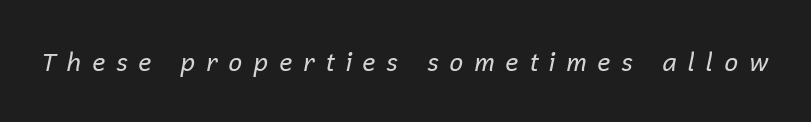
An italicized treatment has been applied to the whole sample. Students, note that the glyphs here are deliberately spaced far apart. Unbolded letterforms with no extra heft. Clear beneath every line of the passage.
